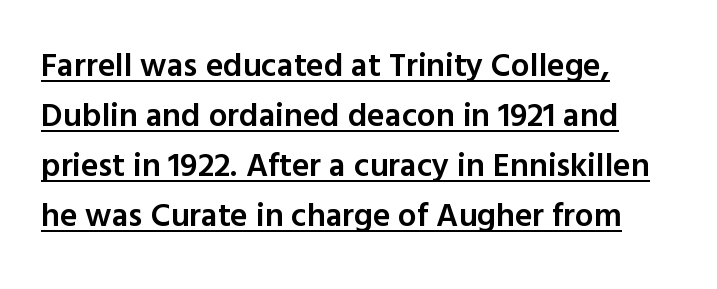
This rendering features underlined lettering. Students, observe: this is what conventionally led text looks like. Is this a fixed-width face? No — the glyphs have proportional, varying widths. Classification — sans serif. This is the regular roman posture of the typeface. Is the block centered? No — it sits flush against the left margin.
